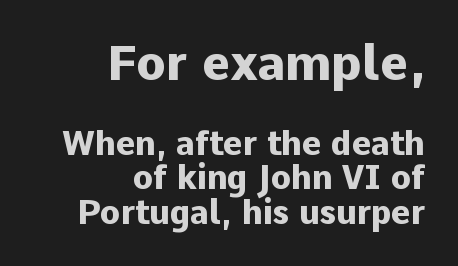
The block of text is dense from top to bottom, with scant space between rows. Examine the stroke ends and you'll find no serifs. A full-strength bold gives these letters their thick strokes. The glyphs are unaccompanied by any horizontal stroke below them.
